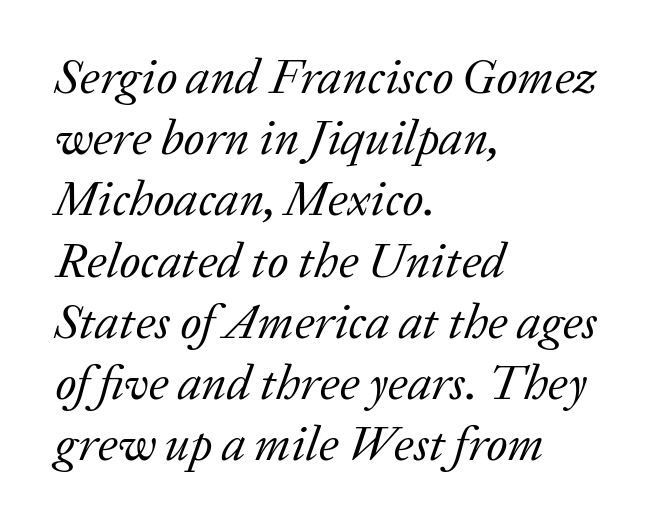
Q: Is the text bold? A: No.
Q: Is the text italic (slanted)? A: Yes, it leans right by about 20 degrees.
Q: Is the typeface a serif or a sans-serif typeface? A: Serif.
Q: Is the text underlined? A: No.
Q: How is the paragraph aligned? A: Left-aligned.
Q: Is the spacing between letters normal or unusually wide? A: Normal.
Q: Is the spacing between lines tight, normal or loose? A: Normal.
Q: Width (condensed, normal, or wide)? A: Normal.
Q: Stroke contrast? A: Low.
Q: x-height? A: Medium.
Q: Monospaced? A: No.
